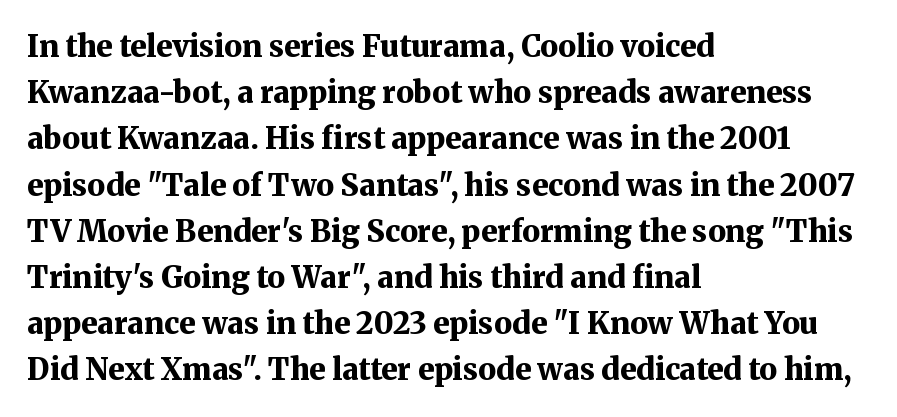
Q: Is the text bold? A: Yes.
Q: Is the text italic (slanted)? A: No, it is upright.
Q: Is the typeface a serif or a sans-serif typeface? A: Serif.
Q: Is the text underlined? A: No.
Q: How is the paragraph aligned? A: Left-aligned.
Q: Is the spacing between letters normal or unusually wide? A: Normal.
Q: Is the spacing between lines tight, normal or loose? A: Normal.
Q: Width (condensed, normal, or wide)? A: Normal.
Q: Stroke contrast? A: Medium.
Q: x-height? A: Medium.
Q: Monospaced? A: No.
